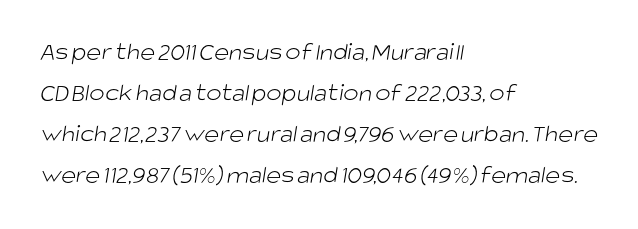
Q: Is the text bold? A: No.
Q: Is the text underlined? A: No.
Q: How is the paragraph aligned? A: Left-aligned.
Q: Is the spacing between letters normal or unusually wide? A: Normal.
Q: Is the spacing between lines tight, normal or loose? A: Normal.
